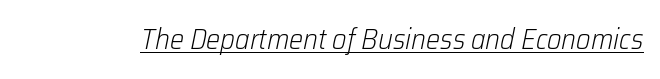
{"italic": "yes", "lean": "right", "slant_degrees": 12, "bold": "no", "weight": "light", "width": "normal", "stroke_contrast": "low", "x_height": "medium", "monospaced": "no", "underline": "yes", "letter_spacing": "normal", "letter_spacing_em": 0.0, "glyph_px": 28}
